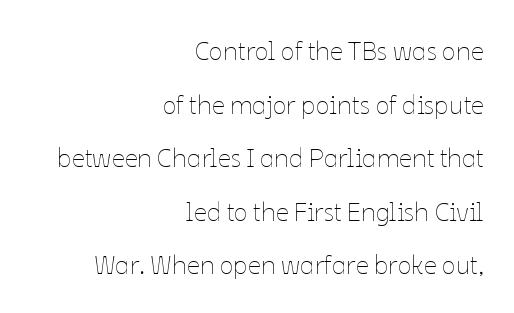
The image shows 26 px text type, upright; set right-aligned, loose line spacing (2.06x), normal letter spacing, not underlined.
